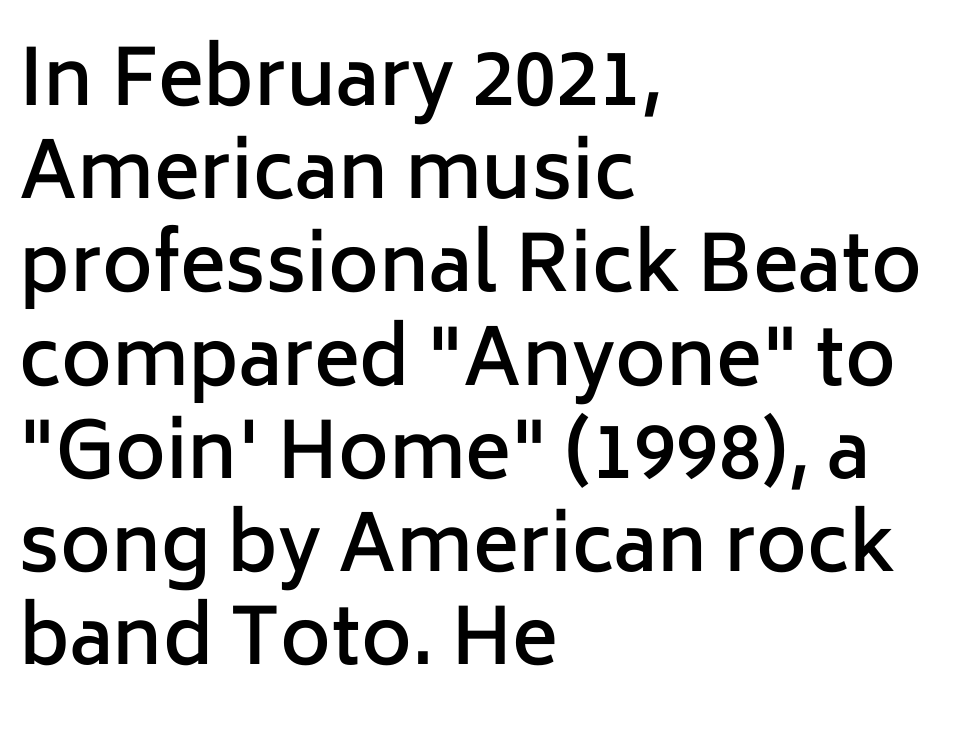
{"serif": "no", "italic": "no", "bold": "semi", "weight": "semibold", "width": "normal", "stroke_contrast": "low", "x_height": "medium", "monospaced": "no", "underline": "no", "align": "left", "line_spacing_ratio": 1.21, "letter_spacing": "normal", "letter_spacing_em": 0.0, "glyph_px": 77}
